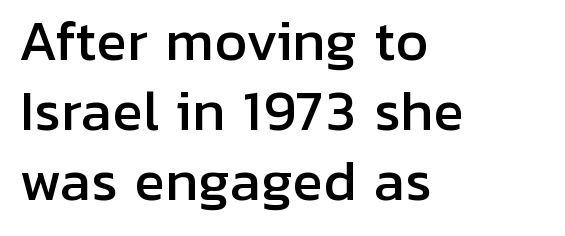
{"serif": "no", "italic": "no", "width": "normal", "stroke_contrast": "low", "x_height": "medium", "monospaced": "no", "underline": "no", "align": "left", "line_spacing": "normal", "line_spacing_ratio": 1.35, "letter_spacing": "normal", "letter_spacing_em": 0.0, "glyph_px": 52}
